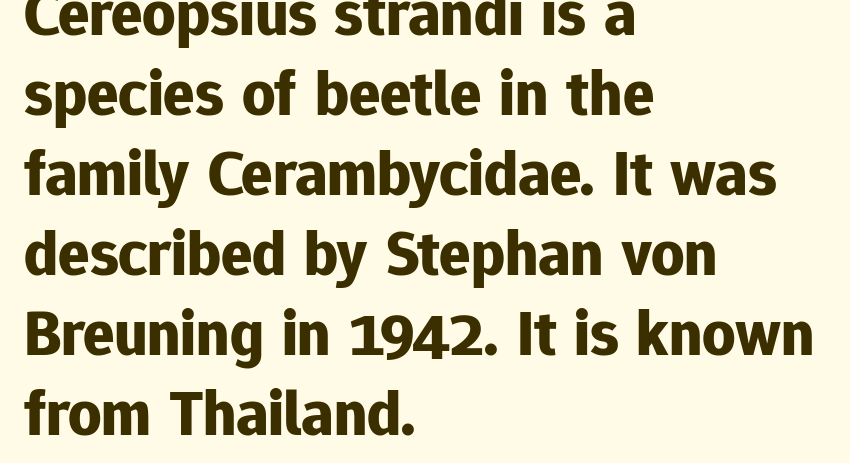
Q: Is the text bold? A: Yes.
Q: Is the text italic (slanted)? A: No, it is upright.
Q: Is the typeface a serif or a sans-serif typeface? A: Sans-serif.
Q: Is the text underlined? A: No.
Q: How is the paragraph aligned? A: Left-aligned.
Q: Is the spacing between letters normal or unusually wide? A: Normal.
Q: Width (condensed, normal, or wide)? A: Normal.
Q: Stroke contrast? A: Low.
Q: x-height? A: Medium.
Q: Monospaced? A: No.
